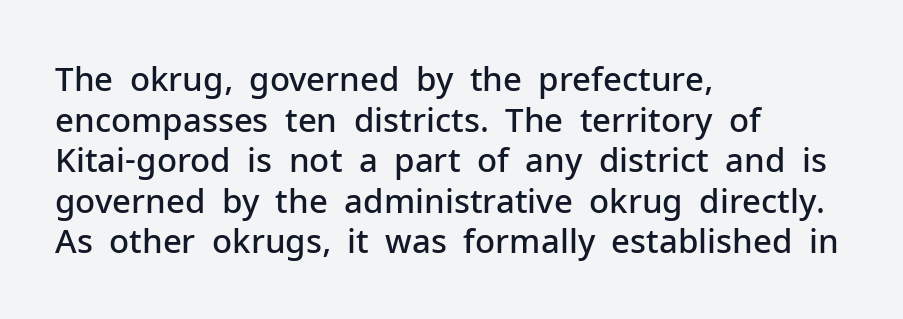
{"serif": "no", "italic": "no", "bold": "semi", "weight": "semibold", "width": "normal", "stroke_contrast": "low", "x_height": "medium", "monospaced": "no", "underline": "no", "align": "left", "line_spacing_ratio": 1.23, "letter_spacing": "normal", "letter_spacing_em": 0.0, "glyph_px": 33}
